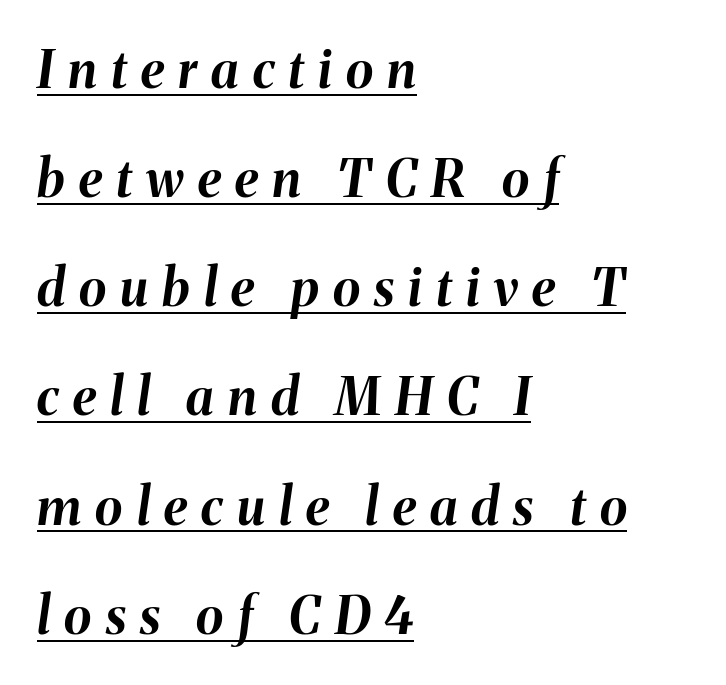
Leading: increased. Students, this is bold: see how much ink each stroke carries. The text carries the slant typical of an italic or oblique font. In terms of letterspacing, this is a distinctly airy, spread setting.
